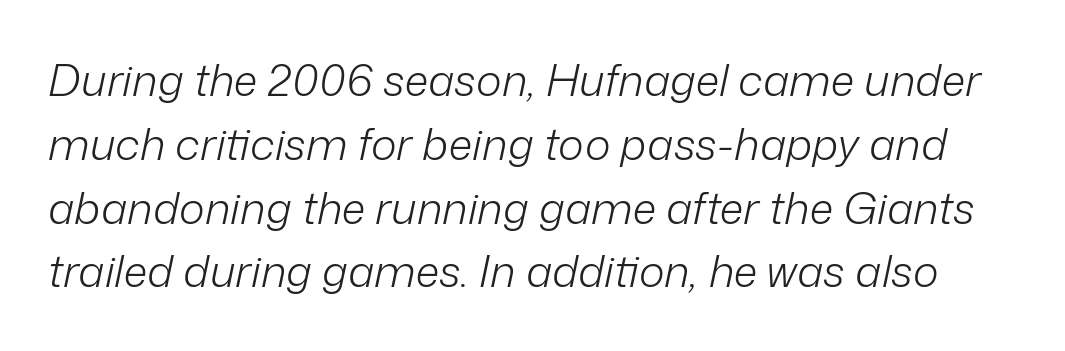
These lines keep a tight, regular rhythm from letter to letter. The axis of the letterforms is tilted away from vertical. A light-to-regular cut is what we see here. The passage shown is typed in a proportional face where columns would drift. Rule under the text: the space is simply empty.
